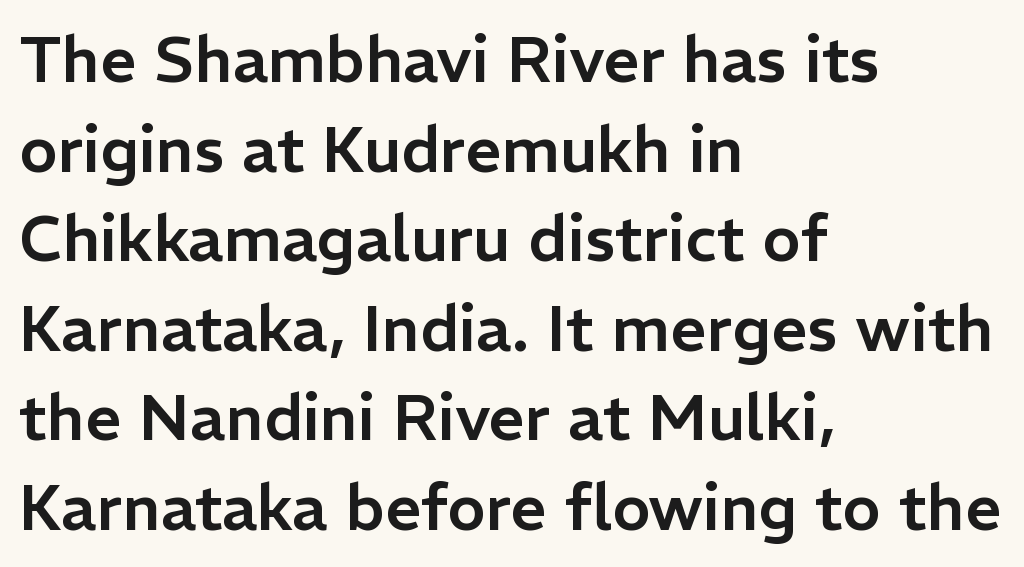
The image shows 64 px sans-serif type, upright; set left-aligned, normal line spacing (1.4x), normal letter spacing, not underlined; low stroke contrast and a medium x-height.
